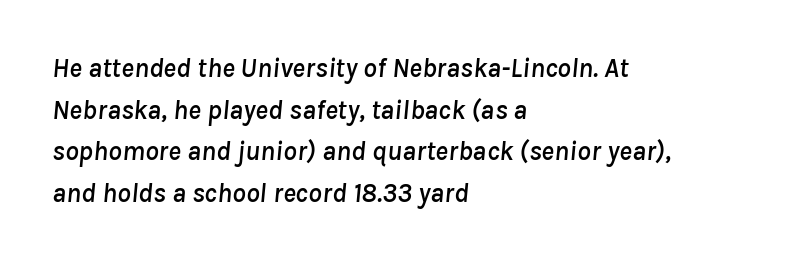
There's an unmistakable incline to the writing here. The glyphs are unaccompanied by any horizontal stroke below them. What stands out about the letter spacing? Nothing — it is the standard amount. Each new line begins a customary step beneath the previous one. These lines stack with their left ends in a neat column.
